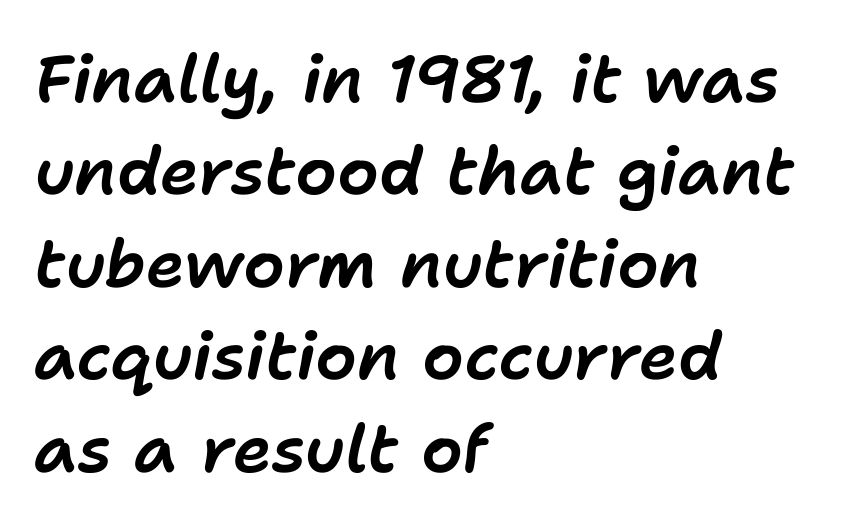
The passage shown leans; its letterforms are oblique. The rendering uses a moderate line-height, typical for paragraphs. Standard letterfit; no display-style spreading of the glyphs. You could not count columns in this text — the font is proportionally spaced. The specimen omits any rule beneath the text block's lines.
